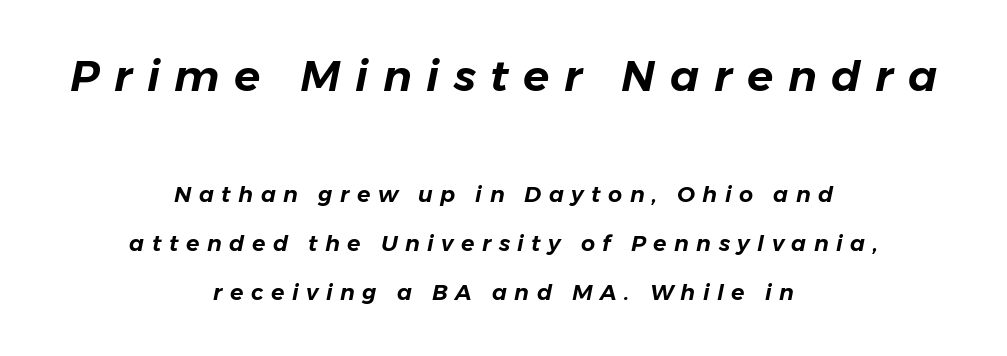
{"italic": "yes", "lean": "right", "slant_degrees": 11, "width": "normal", "stroke_contrast": "low", "x_height": "medium", "monospaced": "no", "underline": "no", "align": "center", "line_spacing": "loose", "line_spacing_ratio": 2.24, "letter_spacing": "wide", "letter_spacing_em": 0.34, "larger_block": "first", "size_ratio": 1.95, "glyph_px": 43}
